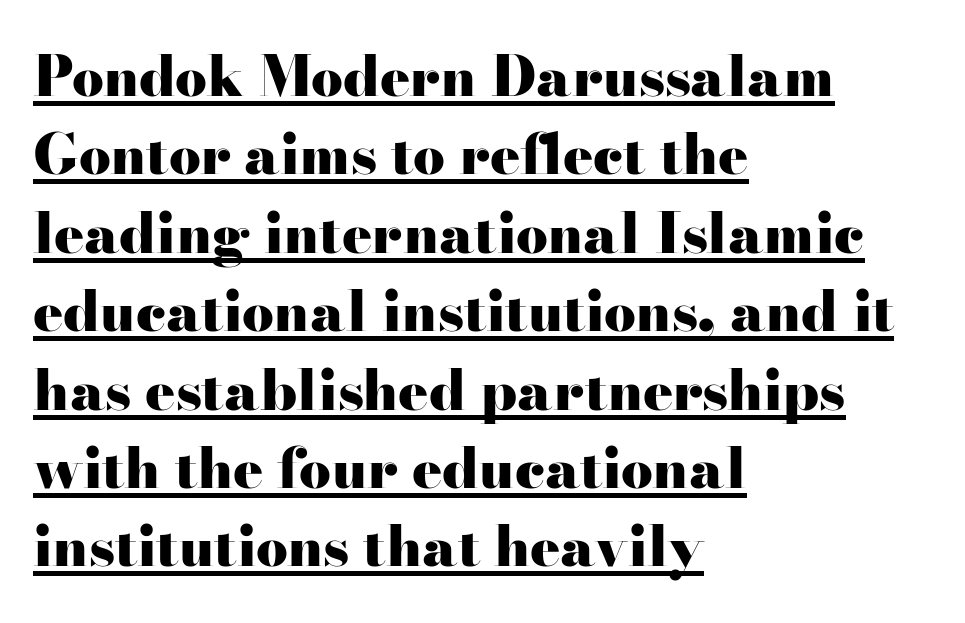
{"serif": "yes", "italic": "no", "bold": "yes", "weight": "heavy", "width": "wide", "stroke_contrast": "high", "x_height": "small", "monospaced": "no", "underline": "yes", "align": "left", "line_spacing": "normal", "line_spacing_ratio": 1.4, "letter_spacing": "normal", "letter_spacing_em": 0.0, "glyph_px": 56}
